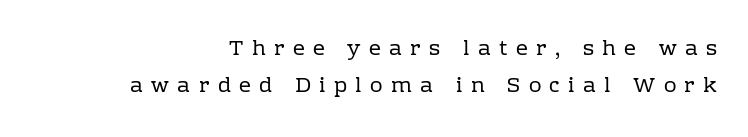
Q: Is the text bold? A: No.
Q: Is the text italic (slanted)? A: No, it is upright.
Q: Is the text underlined? A: No.
Q: Is the spacing between letters normal or unusually wide? A: Unusually wide.
